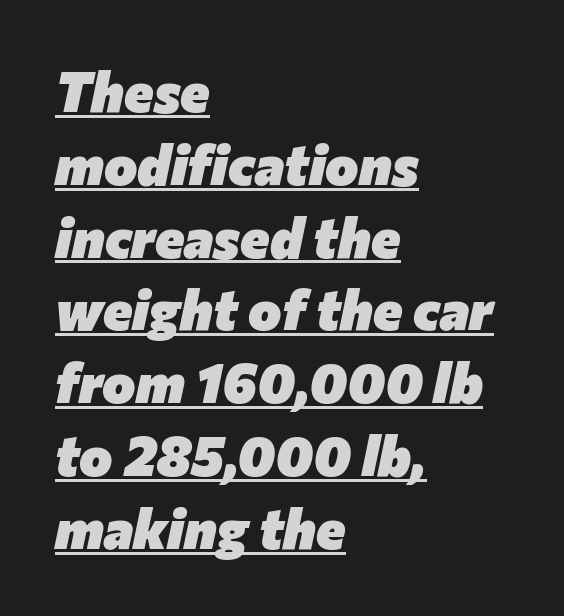
The strokes are fattened all the way to bold. Regular leading. Short note: letters normally spaced. Posture: slanted.
